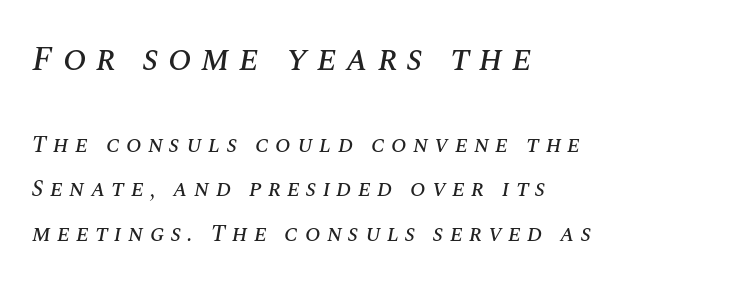
The image shows 35 px text type, italic (leaning right); set left-aligned, loose line spacing (1.92x), unusually wide letter spacing (+0.27 em), not underlined; the first (top) block is 1.52x larger; medium stroke contrast and a large x-height.
